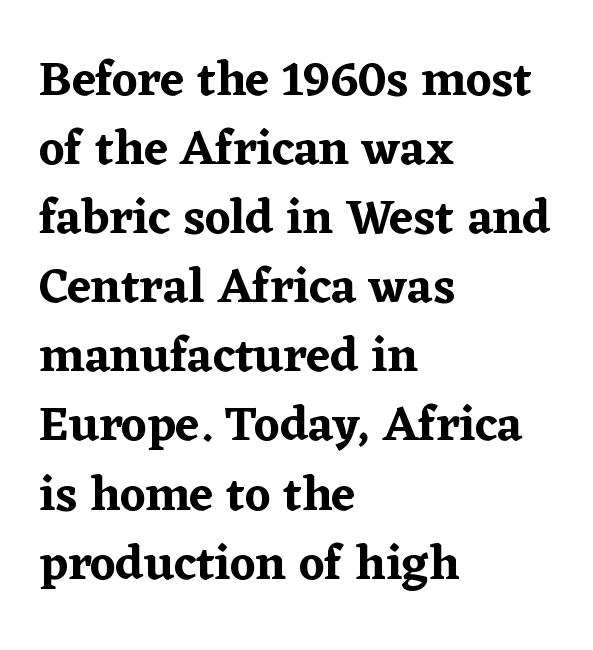
The image shows 49 px serif type, upright; set left-aligned, normal line spacing (1.41x), normal letter spacing, not underlined; low stroke contrast and a medium x-height.
